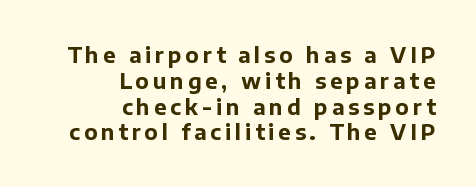
Type without underlining. The letters stand straight up with perfectly vertical stems. This is heavy type, rendered in bold. Alignment: flush right.
